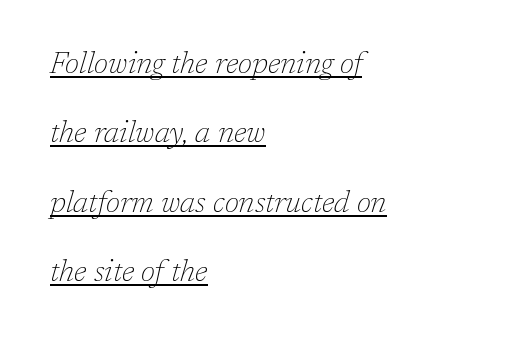
{"serif": "yes", "italic": "yes", "lean": "right", "slant_degrees": 17, "bold": "no", "weight": "thin", "width": "normal", "stroke_contrast": "low", "x_height": "medium", "monospaced": "no", "underline": "yes", "align": "left", "line_spacing": "loose", "line_spacing_ratio": 2.31, "letter_spacing": "normal", "letter_spacing_em": 0.0, "glyph_px": 30}
